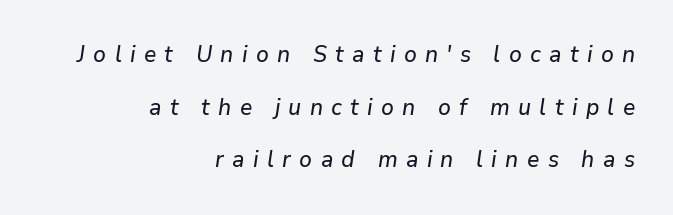
Q: Is the text italic (slanted)? A: Yes, it leans right by about 9 degrees.
Q: Is the text underlined? A: No.
Q: How is the paragraph aligned? A: Right-aligned.
Q: Is the spacing between letters normal or unusually wide? A: Unusually wide.
Q: Is the spacing between lines tight, normal or loose? A: Loose.
